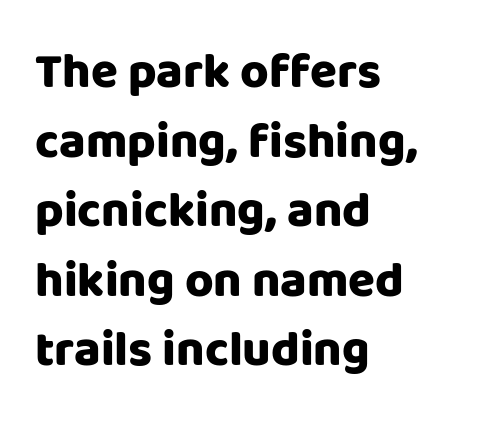
{"serif": "no", "italic": "no", "bold": "yes", "weight": "heavy", "width": "normal", "stroke_contrast": "low", "x_height": "large", "monospaced": "no", "underline": "no", "align": "left", "line_spacing": "normal", "line_spacing_ratio": 1.42, "letter_spacing": "normal", "letter_spacing_em": 0.0, "glyph_px": 49}
